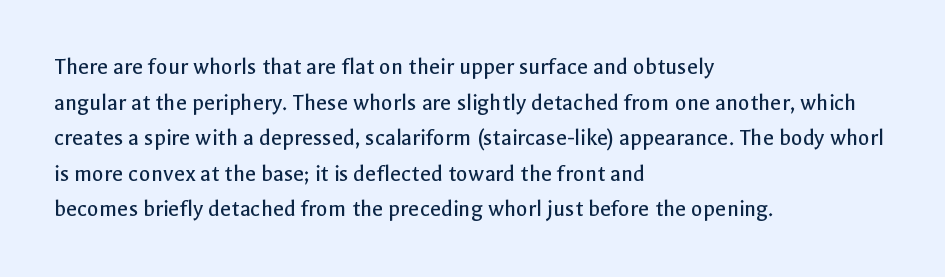
Q: Is the text bold? A: No.
Q: Is the text italic (slanted)? A: No, it is upright.
Q: Is the text underlined? A: No.
Q: How is the paragraph aligned? A: Left-aligned.
Q: Is the spacing between letters normal or unusually wide? A: Normal.
Q: Is the spacing between lines tight, normal or loose? A: Normal.
